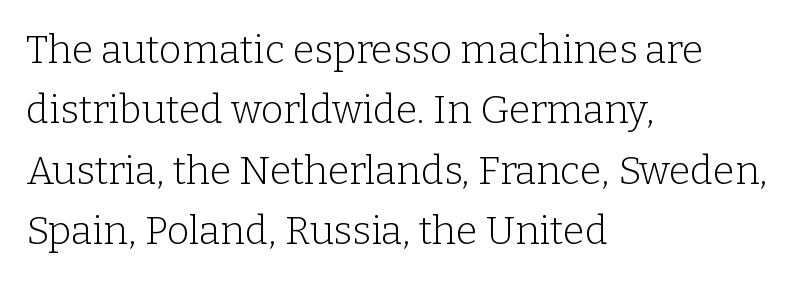
The specimen omits any rule beneath the text block's lines. Tracking here is standard; glyphs follow each other at the usual distance. Spacing verdict: proportional, widths tailored to each character. A roman cut, with each character standing at attention.
